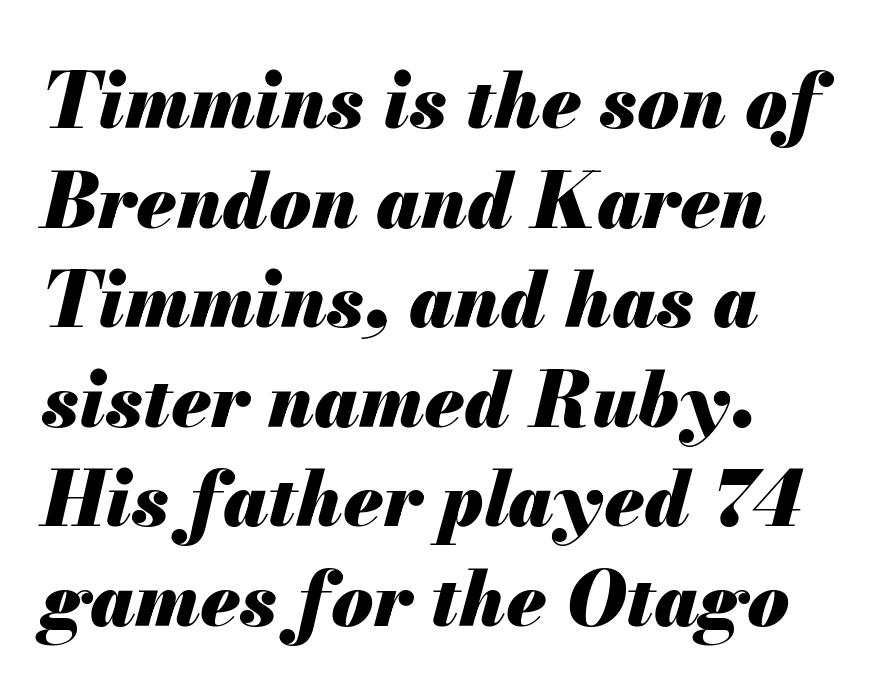
The image shows 76 px heavy type, italic (leaning right); set left-aligned, normal line spacing (1.31x), normal letter spacing, not underlined; medium stroke contrast and a small x-height.
